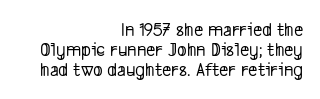
The image shows 20 px text type; set right-aligned, tight line spacing (0.99x), normal letter spacing, not underlined.
